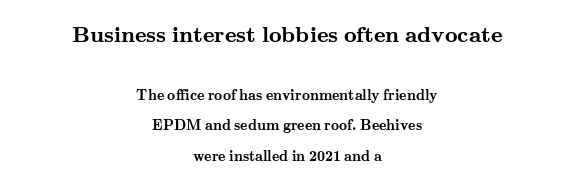
{"italic": "no", "bold": "yes", "underline": "no", "align": "center", "line_spacing": "loose", "line_spacing_ratio": 2.16, "letter_spacing": "normal", "letter_spacing_em": 0.0, "larger_block": "first", "size_ratio": 1.57, "glyph_px": 22}
